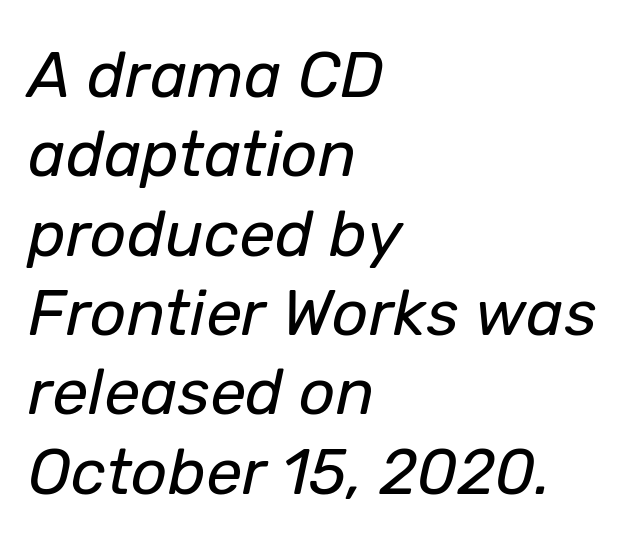
Q: Is the text bold? A: No.
Q: Is the text italic (slanted)? A: Yes, it leans right by about 12 degrees.
Q: Is the text underlined? A: No.
Q: How is the paragraph aligned? A: Left-aligned.
Q: Is the spacing between letters normal or unusually wide? A: Normal.
Q: Width (condensed, normal, or wide)? A: Normal.
Q: Stroke contrast? A: Low.
Q: x-height? A: Medium.
Q: Monospaced? A: No.
